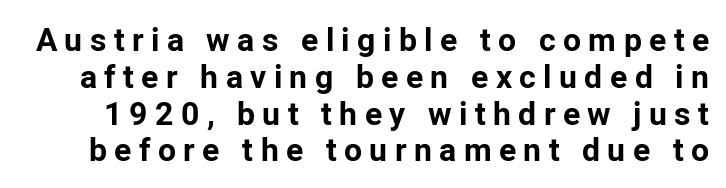
Stroke thickness is high; the sample reads as a true bold. Tracking here is generous; glyphs stand well apart from one another. Proportional: the letters do not fall into vertical columns. The zone under the glyphs is completely vacant.
